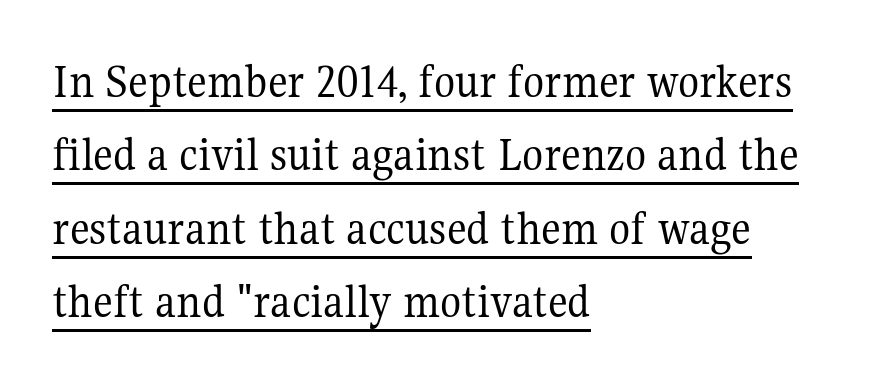
{"serif": "yes", "italic": "no", "bold": "no", "weight": "regular", "width": "normal", "stroke_contrast": "medium", "x_height": "medium", "monospaced": "no", "underline": "yes", "align": "left", "line_spacing": "normal", "line_spacing_ratio": 1.5, "letter_spacing": "normal", "letter_spacing_em": 0.0, "glyph_px": 49}
